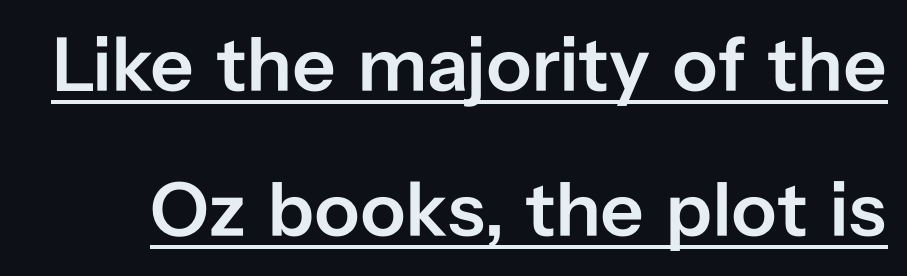
{"serif": "no", "italic": "no", "bold": "semi", "weight": "semibold", "width": "normal", "stroke_contrast": "low", "x_height": "medium", "monospaced": "no", "underline": "yes", "line_spacing_ratio": 1.88, "letter_spacing": "normal", "letter_spacing_em": 0.0, "glyph_px": 77}
